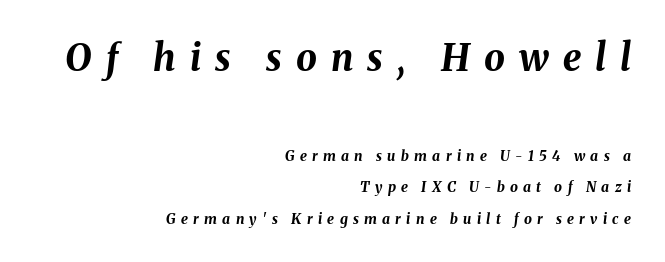
This sample uses expanded letter spacing, leaving extra air between glyphs. Characters are canted at an angle relative to the baseline's perpendicular. The passage shown is typed in a proportional face where columns would drift. Decoration check: the copy has no underline.
